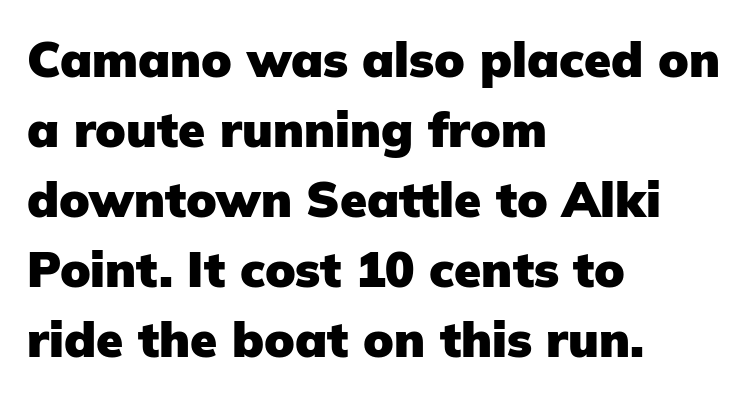
Every stem runs plumb, perpendicular to the baseline. No word sits above an underline. Typographic density is high because the face is bold. One glance says typical: line gaps are just what's usual. The rendering uses natural spacing where letterforms have individual widths.
